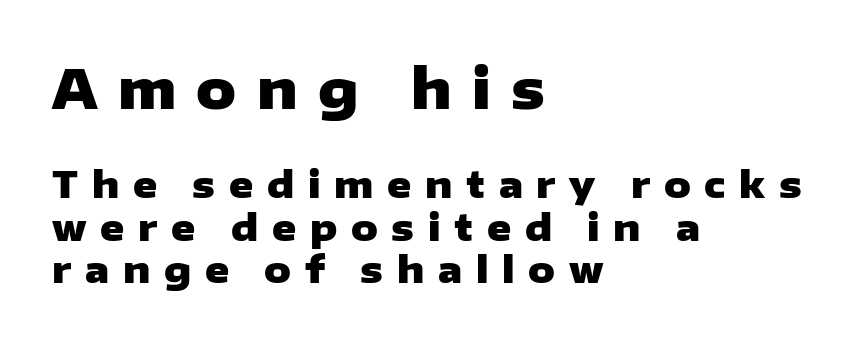
The image shows 55 px heavy, wide sans-serif type, upright; set left-aligned, tight line spacing (1.15x), unusually wide letter spacing (+0.37 em), not underlined; the first (top) block is 1.49x larger; low stroke contrast and a medium x-height.
